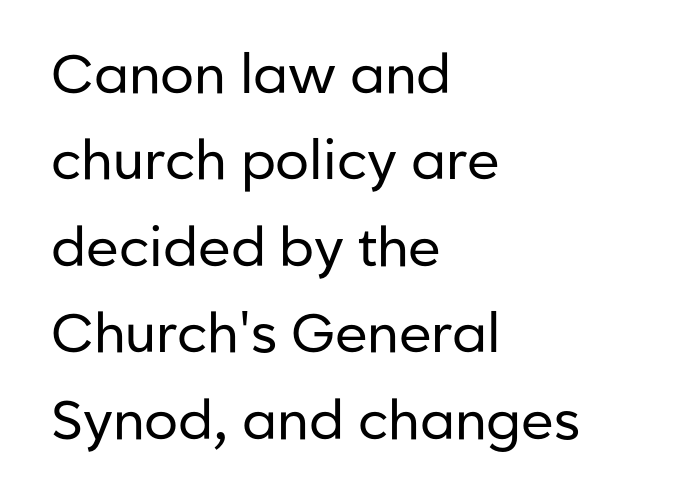
Q: Is the text bold? A: No.
Q: Is the text italic (slanted)? A: No, it is upright.
Q: Is the typeface a serif or a sans-serif typeface? A: Sans-serif.
Q: Is the text underlined? A: No.
Q: How is the paragraph aligned? A: Left-aligned.
Q: Is the spacing between letters normal or unusually wide? A: Normal.
Q: Is the spacing between lines tight, normal or loose? A: Normal.
Q: Width (condensed, normal, or wide)? A: Normal.
Q: Stroke contrast? A: Low.
Q: x-height? A: Medium.
Q: Monospaced? A: No.
